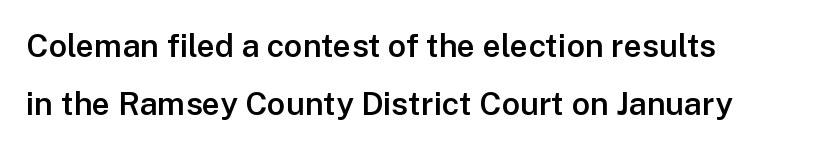
The image shows 32 px semibold sans-serif type, upright; set line spacing 1.8x, normal letter spacing, not underlined; low stroke contrast and a medium x-height.
